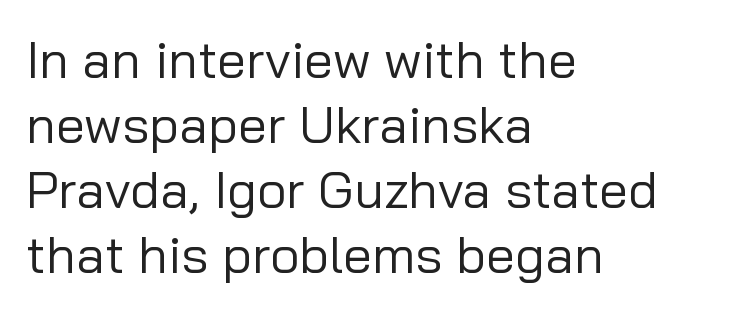
A typesetter would label this face a sans. The passage shown is typed in a proportional face where columns would drift. Is the type heavy? It reads as light-to-regular instead. The block of text has a typical density, with ordinary space between rows. Reading down the block, your eye returns to a fixed left position each line.
